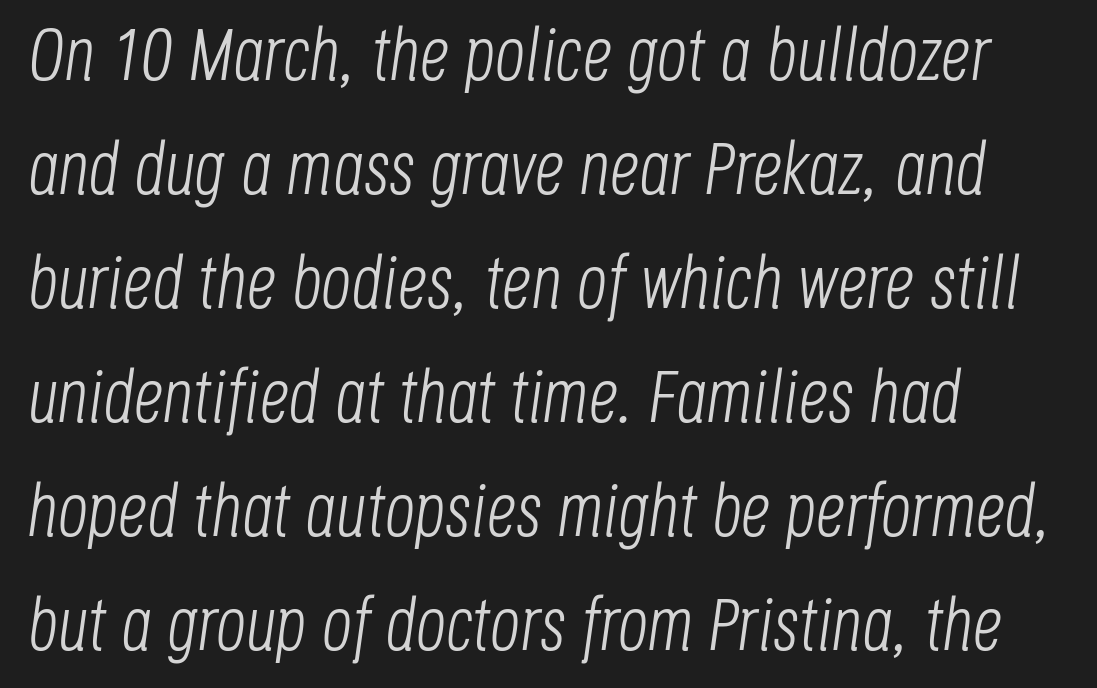
Words float on clear page, feet unadorned. Spacing between characters is what you'd get straight out of the box. The letters are slanted; this is an italic face. Whoever set this chose a conventional vertical rhythm. Here the designer chose a conventional face with non-uniform glyph widths.
